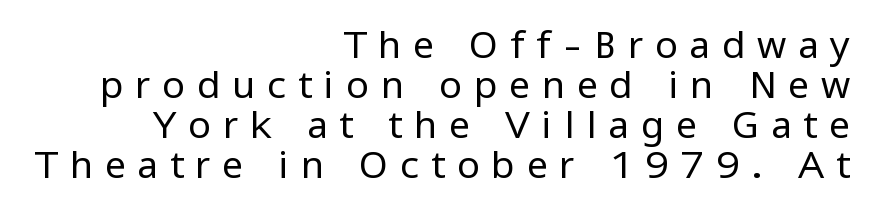
Q: Is the text bold? A: No.
Q: Is the text italic (slanted)? A: No, it is upright.
Q: Is the typeface a serif or a sans-serif typeface? A: Sans-serif.
Q: Is the text underlined? A: No.
Q: How is the paragraph aligned? A: Right-aligned.
Q: Is the spacing between letters normal or unusually wide? A: Unusually wide.
Q: Is the spacing between lines tight, normal or loose? A: Tight.
Q: Width (condensed, normal, or wide)? A: Normal.
Q: Stroke contrast? A: Low.
Q: x-height? A: Medium.
Q: Monospaced? A: No.
